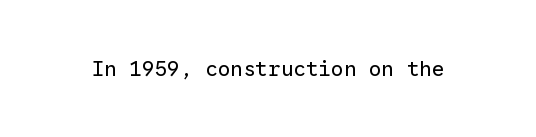
The passage shown is not underscored anywhere. The font's upright variant was chosen for this text. Stems here are at most as thick as an everyday book face. Observe the ordinary spacing: letters are neighbours, not strangers.
